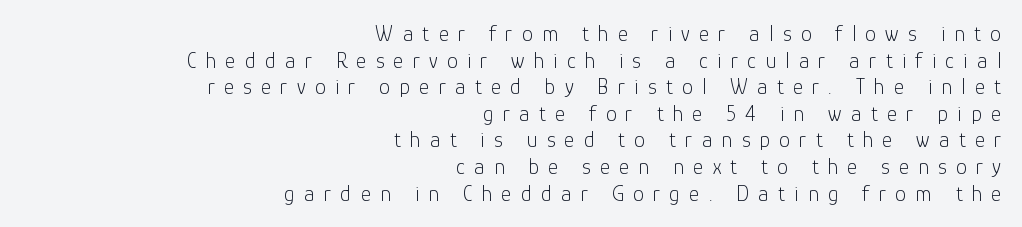
{"italic": "no", "bold": "no", "underline": "no", "align": "right", "line_spacing_ratio": 1.21, "letter_spacing": "wide", "letter_spacing_em": 0.42, "glyph_px": 22}
